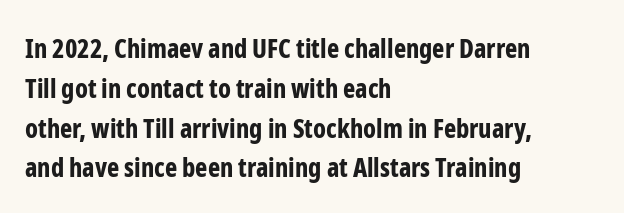
{"italic": "no", "bold": "yes", "underline": "no", "align": "left", "line_spacing": "normal", "line_spacing_ratio": 1.53, "letter_spacing": "normal", "letter_spacing_em": 0.0, "glyph_px": 26}
